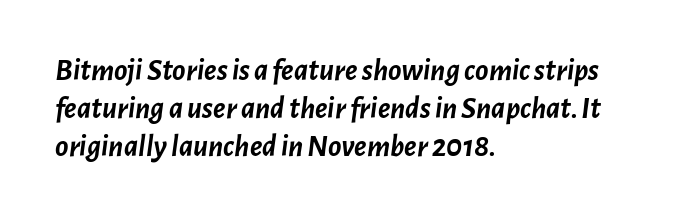
Bare-footed words on every line. Think of a printed novel: that variable character pitch is what you see here. Chunky letters — that's bold for sure. Is the block centered? No — it sits flush against the left margin. Looking at the ascenders, they clearly lean.
